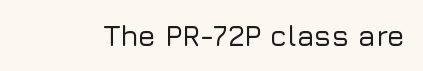
The image shows 29 px sans-serif type, upright; set normal letter spacing, not underlined; low stroke contrast and a medium x-height.
